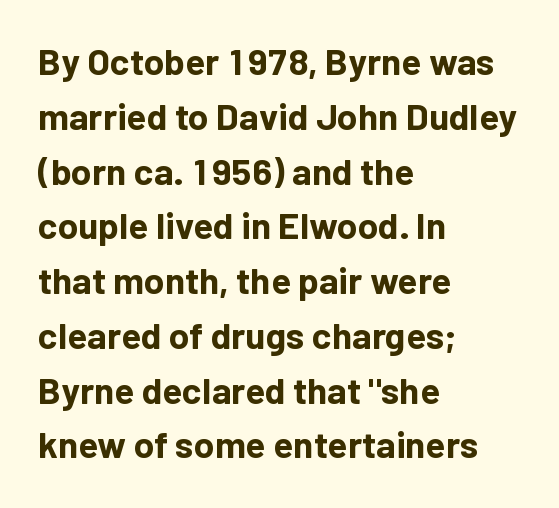
{"serif": "no", "italic": "no", "bold": "yes", "weight": "bold", "width": "normal", "stroke_contrast": "low", "x_height": "medium", "monospaced": "no", "underline": "no", "align": "left", "line_spacing": "normal", "line_spacing_ratio": 1.48, "letter_spacing": "normal", "letter_spacing_em": 0.0, "glyph_px": 37}
